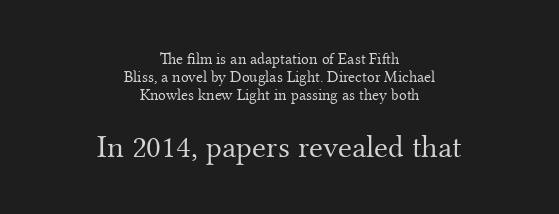
I'd call this a serif setting — the letters wear small feet. Descender tails drop into unmarked territory. The following chunk of copy outweighs the initial chunk in type size. Notice how the stems are strictly vertical — no italics here. This reads as an unemphasized weight, regular at the heaviest. Characters follow at the spacing the type designer built in.
